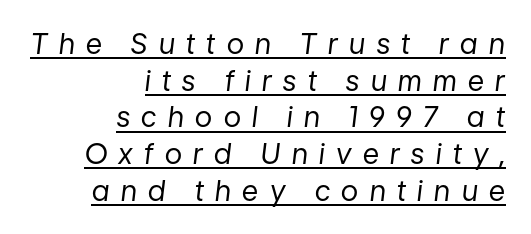
The image shows 28 px regular-weight type, italic (leaning right); set right-aligned, normal line spacing (1.31x), unusually wide letter spacing (+0.41 em), underlined; low stroke contrast and a medium x-height.
